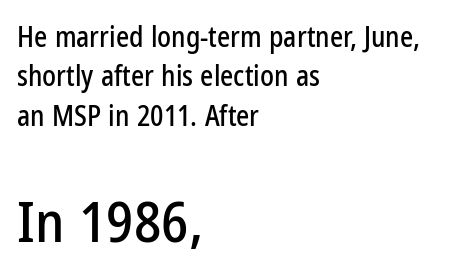
The image shows 57 px condensed sans-serif type, upright; set left-aligned, normal line spacing (1.41x), normal letter spacing, not underlined; the second (bottom) block is 2.04x larger; low stroke contrast and a medium x-height.
